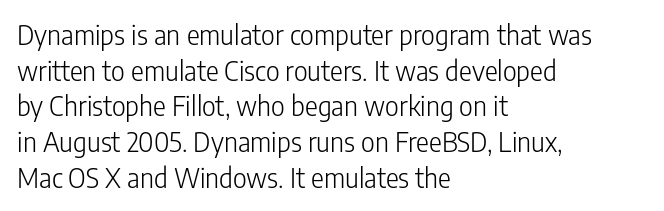
{"italic": "no", "bold": "no", "underline": "no", "align": "left", "line_spacing": "normal", "line_spacing_ratio": 1.32, "letter_spacing": "normal", "letter_spacing_em": 0.0, "glyph_px": 27}
